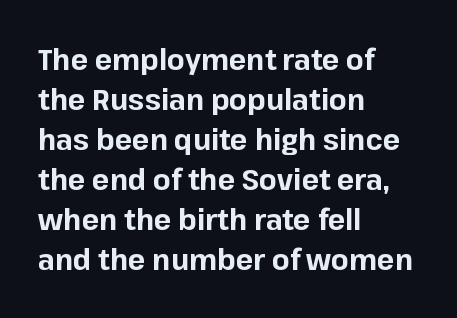
The image shows 29 px bold sans-serif type, upright; set left-aligned, normal line spacing (1.38x), normal letter spacing, not underlined; low stroke contrast and a medium x-height.
